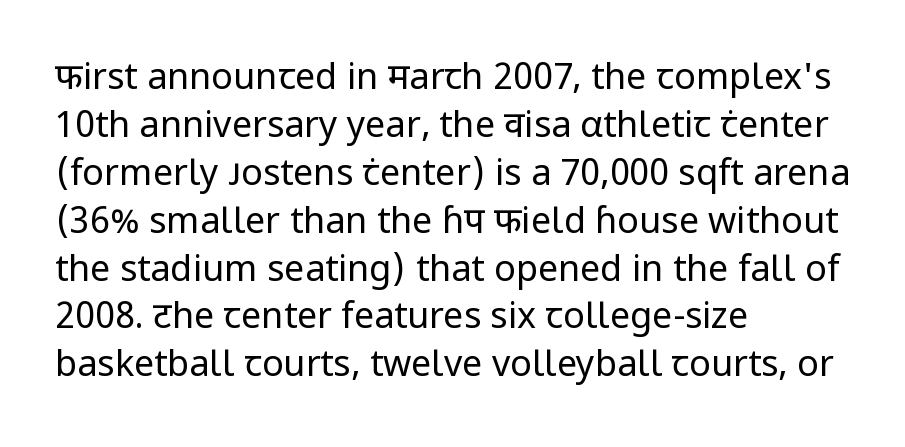
Q: Is the text bold? A: No.
Q: Is the text italic (slanted)? A: No, it is upright.
Q: Is the typeface a serif or a sans-serif typeface? A: Sans-serif.
Q: Is the text underlined? A: No.
Q: How is the paragraph aligned? A: Left-aligned.
Q: Is the spacing between letters normal or unusually wide? A: Normal.
Q: Is the spacing between lines tight, normal or loose? A: Normal.
Q: Width (condensed, normal, or wide)? A: Normal.
Q: Stroke contrast? A: Low.
Q: x-height? A: Medium.
Q: Monospaced? A: No.
